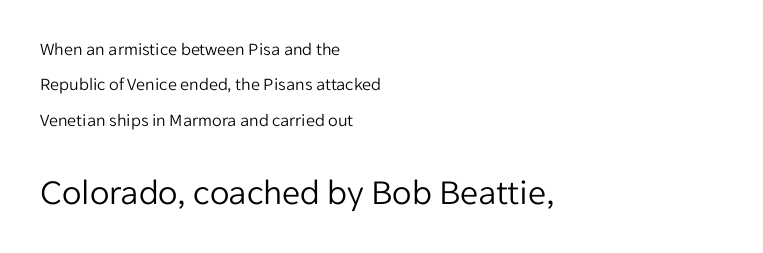
Q: Is the text bold? A: No.
Q: Is the text italic (slanted)? A: No, it is upright.
Q: Is the typeface a serif or a sans-serif typeface? A: Sans-serif.
Q: Is the text underlined? A: No.
Q: How is the paragraph aligned? A: Left-aligned.
Q: Is the spacing between letters normal or unusually wide? A: Normal.
Q: Is the spacing between lines tight, normal or loose? A: Loose.
Q: Which block of text is set in a larger size, the first (top) or the second (bottom)? A: The second (bottom) one.
Q: Width (condensed, normal, or wide)? A: Normal.
Q: Stroke contrast? A: Low.
Q: x-height? A: Medium.
Q: Monospaced? A: No.
